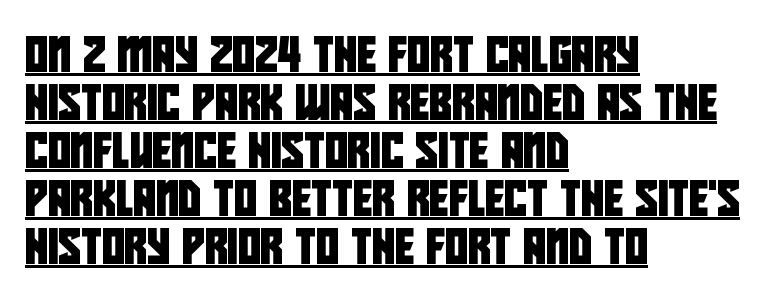
The image shows 35 px condensed sans-serif type; set left-aligned, normal line spacing (1.37x), normal letter spacing, underlined; low stroke contrast and a large x-height.
